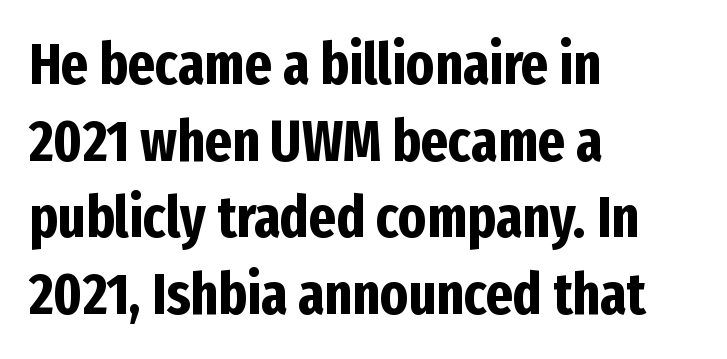
Q: Is the text bold? A: Yes.
Q: Is the text italic (slanted)? A: No, it is upright.
Q: Is the typeface a serif or a sans-serif typeface? A: Sans-serif.
Q: Is the text underlined? A: No.
Q: How is the paragraph aligned? A: Left-aligned.
Q: Is the spacing between letters normal or unusually wide? A: Normal.
Q: Is the spacing between lines tight, normal or loose? A: Normal.
Q: Width (condensed, normal, or wide)? A: Condensed.
Q: Stroke contrast? A: Low.
Q: x-height? A: Medium.
Q: Monospaced? A: No.
